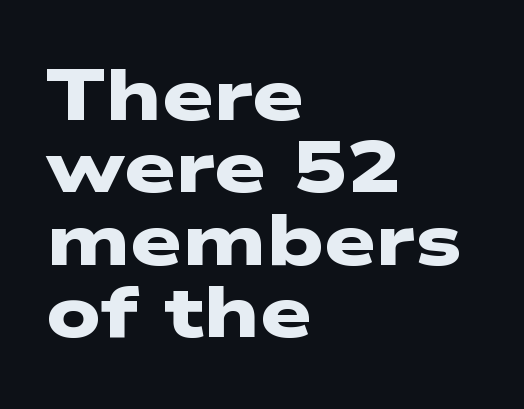
{"serif": "no", "bold": "yes", "weight": "heavy", "width": "wide", "stroke_contrast": "low", "x_height": "medium", "monospaced": "no", "underline": "no", "align": "left", "line_spacing": "tight", "line_spacing_ratio": 0.99, "letter_spacing": "normal", "letter_spacing_em": 0.0, "glyph_px": 73}
